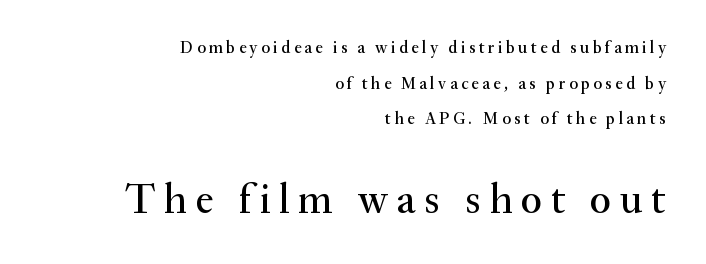
{"serif": "yes", "italic": "no", "width": "normal", "stroke_contrast": "medium", "x_height": "small", "monospaced": "no", "underline": "no", "align": "right", "line_spacing": "loose", "line_spacing_ratio": 2.1, "letter_spacing": "wide", "letter_spacing_em": 0.2, "larger_block": "second", "size_ratio": 2.47, "glyph_px": 42}
